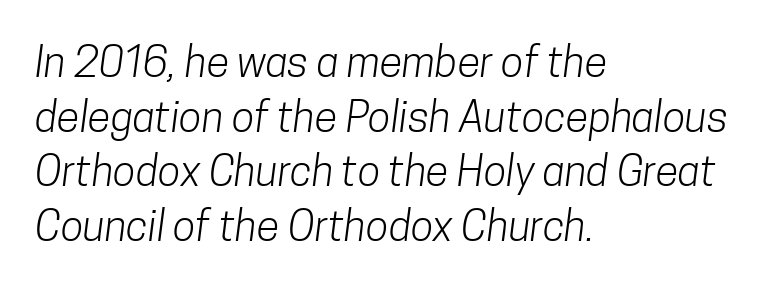
The image shows 42 px light, condensed sans-serif type; set left-aligned, normal line spacing (1.3x), normal letter spacing, not underlined; low stroke contrast and a medium x-height.
